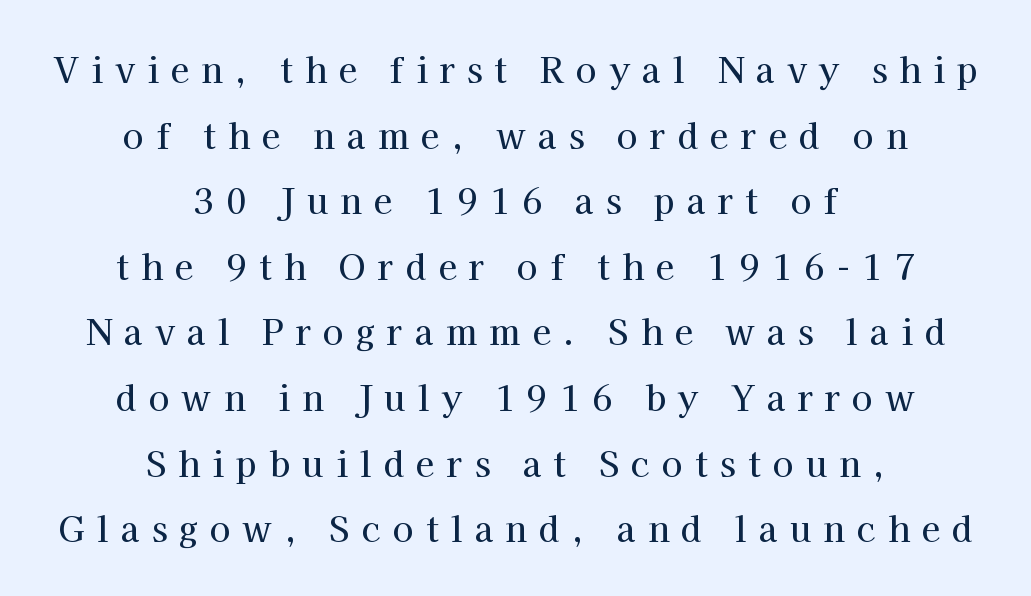
You could fit nearly another row in the gap between these rows. This sample uses an upright cut, with every glyph sitting square on the baseline. Display-style spreading of the glyphs; the letterfit is very open. The strip under each line holds only bare page.
